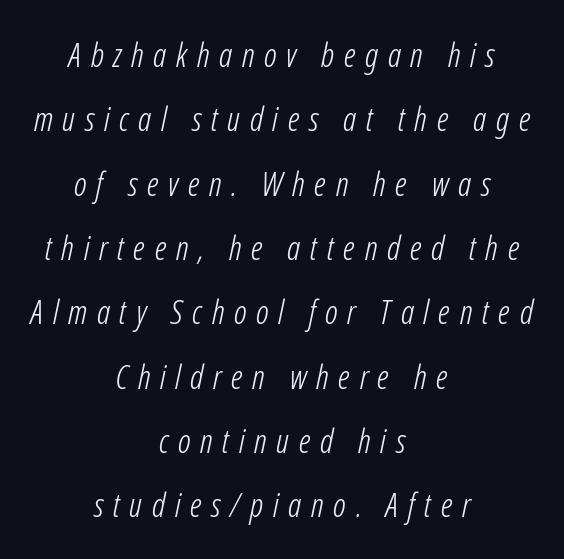
{"italic": "yes", "lean": "right", "slant_degrees": 12, "bold": "no", "weight": "light", "width": "condensed", "stroke_contrast": "low", "x_height": "medium", "monospaced": "no", "underline": "no", "align": "center", "line_spacing": "loose", "line_spacing_ratio": 1.95, "letter_spacing": "wide", "letter_spacing_em": 0.29, "glyph_px": 33}
